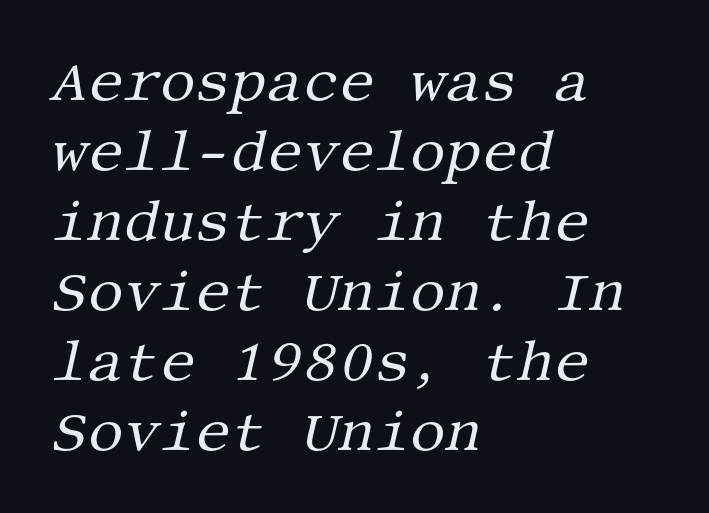
The specimen omits any rule beneath the text block's lines. Slanted lettering throughout. The leading is moderate, giving the passage an even texture. The rendering keeps characters at their native spacing. The strokes are not fattened; the text isn't bold. This rendering uses left alignment, leaving the right contour irregular.
